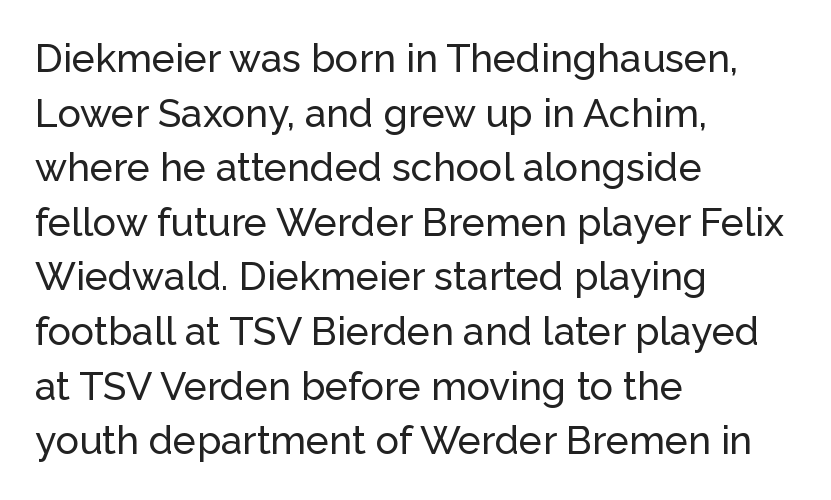
Honestly, the letter spacing is just normal — you wouldn't notice it. The foot of each line stays bare and open. Style check: upright. Here the designer chose a conventional face with non-uniform glyph widths.
